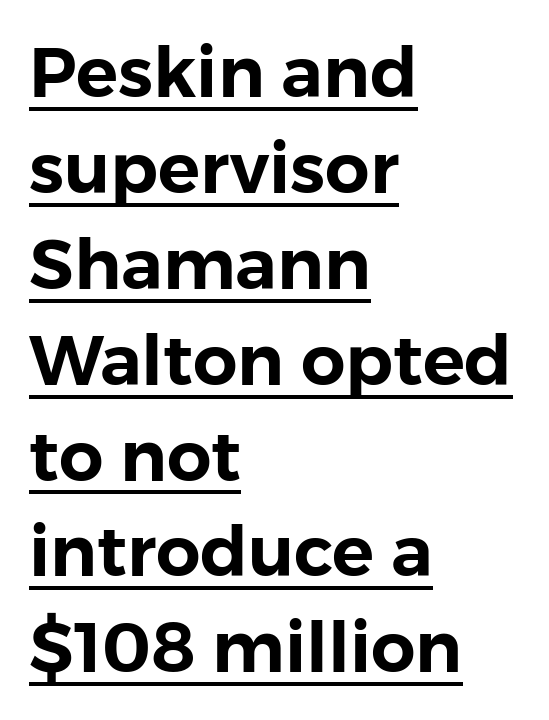
Q: Is the text italic (slanted)? A: No, it is upright.
Q: Is the typeface a serif or a sans-serif typeface? A: Sans-serif.
Q: Is the text underlined? A: Yes.
Q: How is the paragraph aligned? A: Left-aligned.
Q: Is the spacing between letters normal or unusually wide? A: Normal.
Q: Is the spacing between lines tight, normal or loose? A: Normal.
Q: Width (condensed, normal, or wide)? A: Normal.
Q: Stroke contrast? A: Low.
Q: x-height? A: Medium.
Q: Monospaced? A: No.
